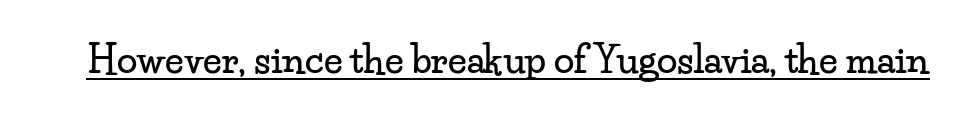
The image shows 37 px wide serif type, upright; set normal letter spacing, underlined; low stroke contrast and a small x-height.
